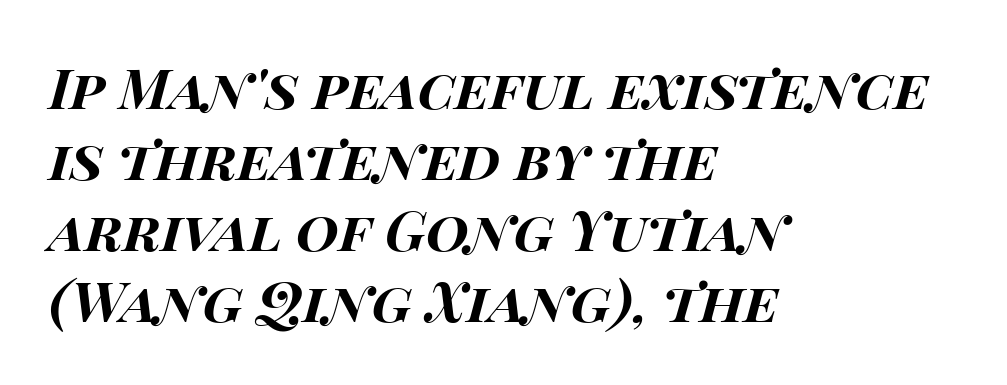
Q: Is the text bold? A: Yes.
Q: Is the text italic (slanted)? A: Yes, it leans right by about 15 degrees.
Q: Is the text underlined? A: No.
Q: How is the paragraph aligned? A: Left-aligned.
Q: Is the spacing between letters normal or unusually wide? A: Normal.
Q: Is the spacing between lines tight, normal or loose? A: Normal.
Q: Width (condensed, normal, or wide)? A: Wide.
Q: Stroke contrast? A: High.
Q: x-height? A: Large.
Q: Monospaced? A: No.
